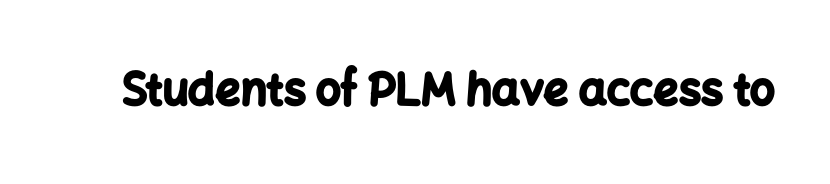
The image shows 44 px bold sans-serif type, upright; set normal letter spacing, not underlined; low stroke contrast and a medium x-height.
